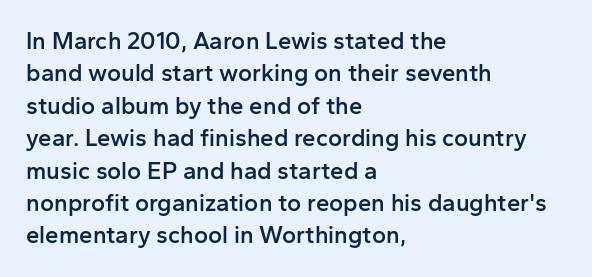
The image shows 24 px text type, upright; set left-aligned, normal line spacing (1.35x), normal letter spacing, not underlined.
